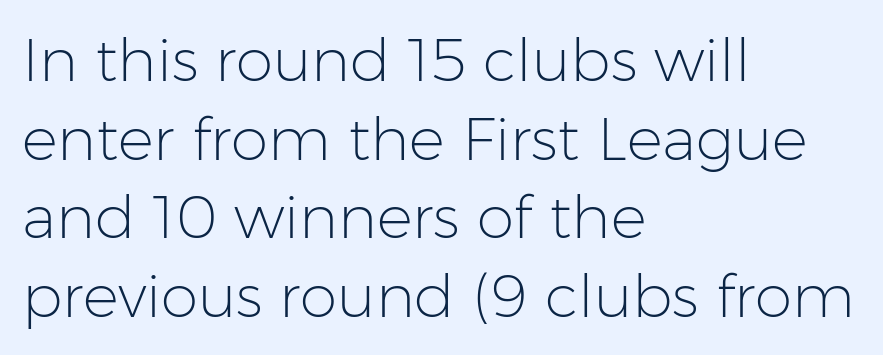
The image shows 60 px light sans-serif type, upright; set left-aligned, normal line spacing (1.31x), normal letter spacing, not underlined; low stroke contrast and a medium x-height.
